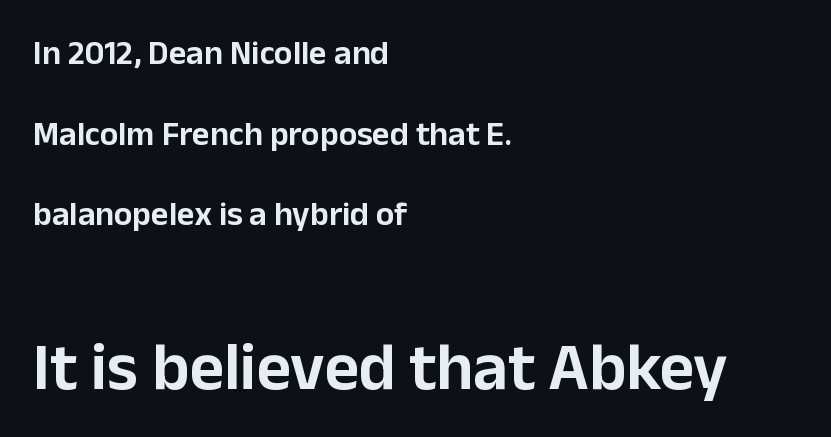
Q: Is the text italic (slanted)? A: No, it is upright.
Q: Is the typeface a serif or a sans-serif typeface? A: Sans-serif.
Q: Is the text underlined? A: No.
Q: How is the paragraph aligned? A: Left-aligned.
Q: Is the spacing between letters normal or unusually wide? A: Normal.
Q: Is the spacing between lines tight, normal or loose? A: Loose.
Q: Which block of text is set in a larger size, the first (top) or the second (bottom)? A: The second (bottom) one.
Q: Width (condensed, normal, or wide)? A: Normal.
Q: Stroke contrast? A: Low.
Q: x-height? A: Medium.
Q: Monospaced? A: No.
